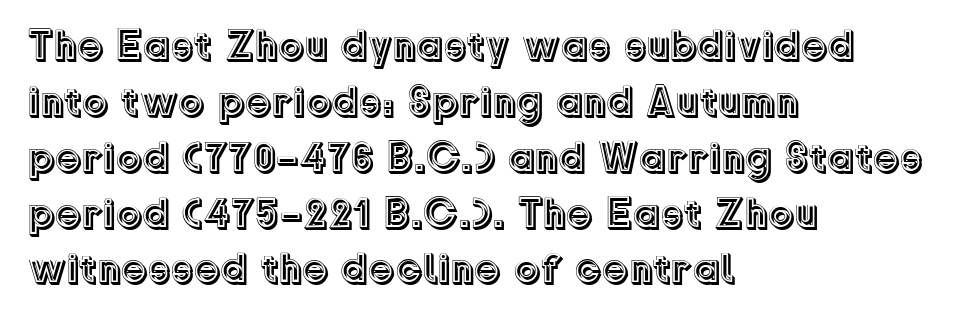
The image shows 42 px text type, upright; set left-aligned, normal line spacing (1.33x), normal letter spacing, not underlined; a medium x-height.
